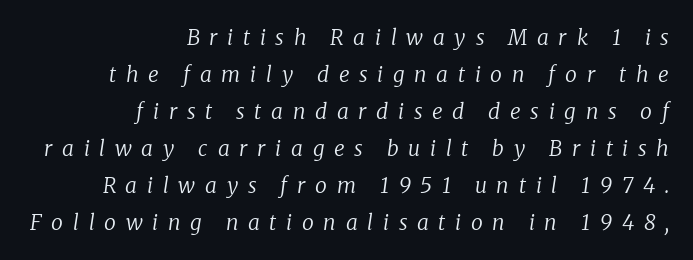
The space beneath each line is pristine and unruled. Leftover space on each line is placed entirely before the opening word. Observe the lean: these are italic letterforms. Summary of weight: not heavy and not bold. Substantial extra tracking has been applied to these lines.
